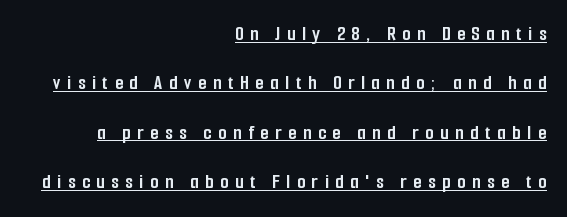
The image shows 21 px bold type, upright; set right-aligned, loose line spacing (2.35x), unusually wide letter spacing (+0.32 em), underlined.
